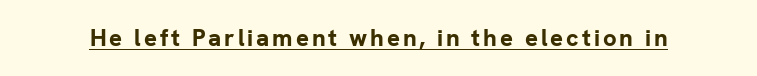
The image shows 24 px bold type, upright; set underlined.
